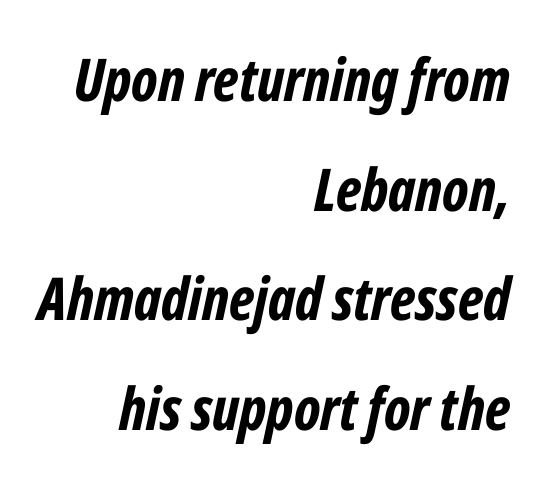
{"italic": "yes", "lean": "right", "slant_degrees": 12, "bold": "yes", "weight": "bold", "width": "condensed", "stroke_contrast": "low", "x_height": "medium", "monospaced": "no", "underline": "no", "align": "right", "line_spacing_ratio": 1.86, "letter_spacing": "normal", "letter_spacing_em": 0.0, "glyph_px": 59}
